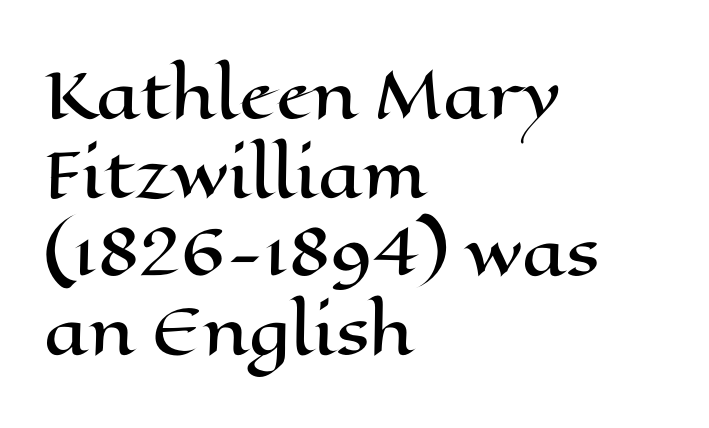
{"italic": "no", "width": "wide", "stroke_contrast": "high", "x_height": "medium", "monospaced": "no", "underline": "no", "align": "left", "line_spacing": "normal", "line_spacing_ratio": 1.27, "letter_spacing": "normal", "letter_spacing_em": 0.0, "glyph_px": 62}
